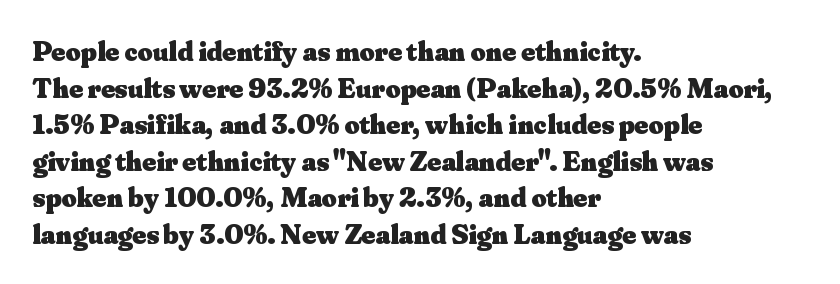
Only glyphs here, with clear space below each row. Default kerning and tracking; the words read as compact shapes. The face used here is proportionally spaced, like ordinary book or web type. Posture: straight, roman, zero tilt. Bold? Absolutely — the strokes are thick and heavy.
